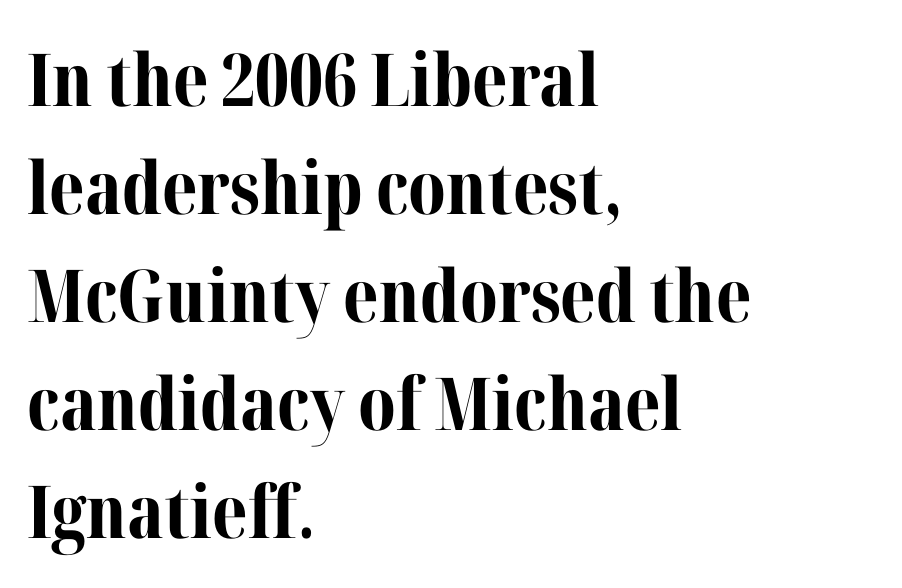
The image shows 73 px bold serif type, upright; set left-aligned, normal line spacing (1.48x), normal letter spacing, not underlined; medium stroke contrast and a medium x-height.
